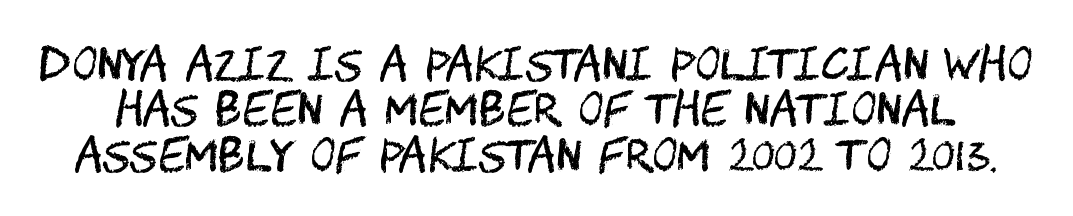
The image shows 44 px regular-weight, condensed sans-serif type, upright; set tight line spacing (1.03x), normal letter spacing, not underlined; medium stroke contrast and a large x-height.
